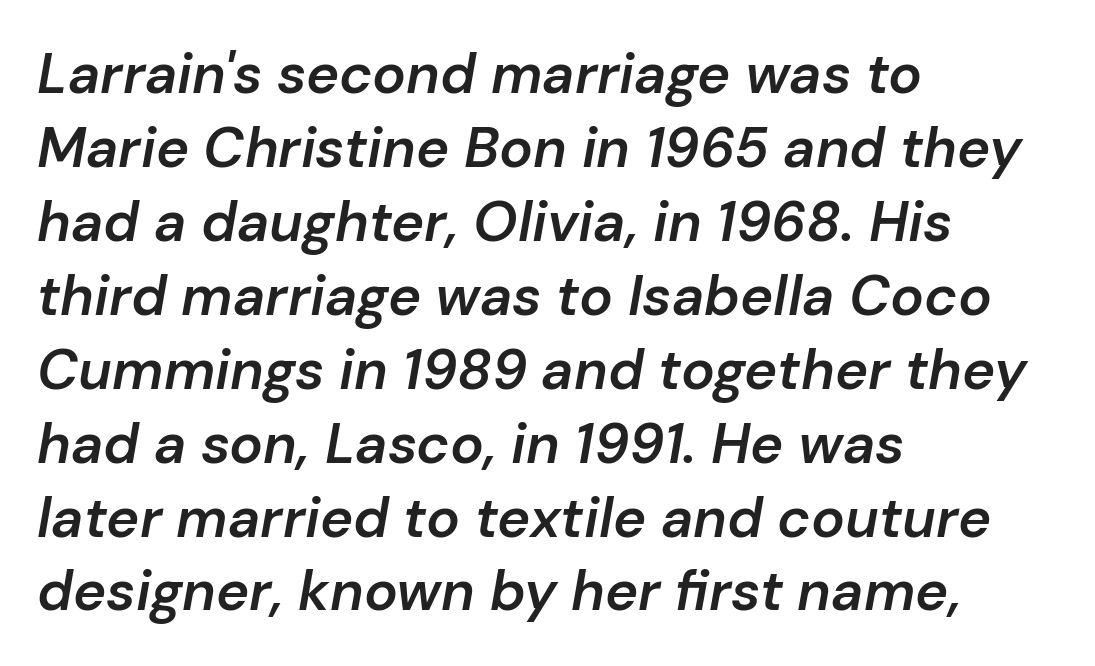
Q: Is the text bold? A: Semi-bold.
Q: Is the text italic (slanted)? A: Yes, it leans right by about 10 degrees.
Q: Is the text underlined? A: No.
Q: How is the paragraph aligned? A: Left-aligned.
Q: Is the spacing between letters normal or unusually wide? A: Normal.
Q: Is the spacing between lines tight, normal or loose? A: Normal.
Q: Width (condensed, normal, or wide)? A: Normal.
Q: Stroke contrast? A: Low.
Q: x-height? A: Medium.
Q: Monospaced? A: No.
